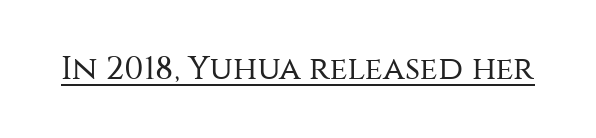
{"serif": "no", "italic": "no", "bold": "no", "weight": "regular", "width": "normal", "stroke_contrast": "medium", "x_height": "large", "monospaced": "no", "underline": "yes", "letter_spacing": "normal", "letter_spacing_em": 0.0, "glyph_px": 33}
